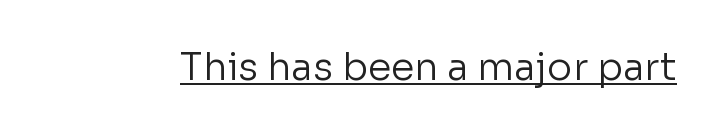
Check the space under the baseline: a stroke is drawn there. The face used here is proportionally spaced, like ordinary book or web type. The specimen reads as upright at a glance. The font is comparable to plain body text, perhaps lighter. The passage shown has conventional tracking throughout. Look at the bottom of the vertical strokes: they stop flat, with no serifs.
